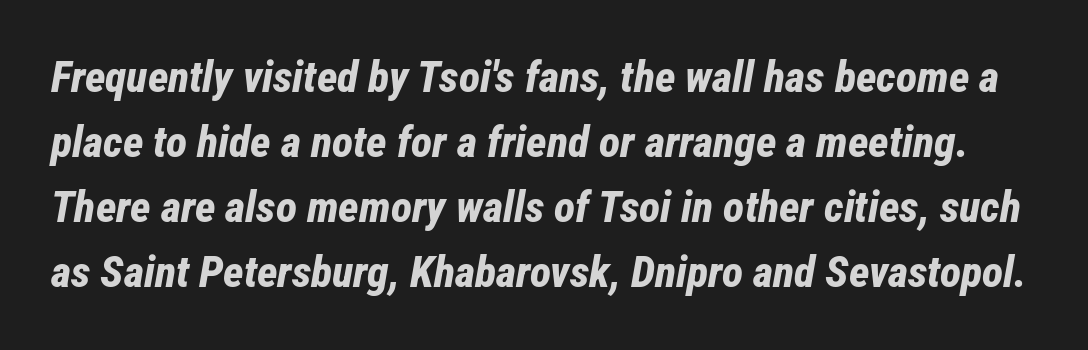
Q: Is the text bold? A: Yes.
Q: Is the text italic (slanted)? A: Yes, it leans right by about 12 degrees.
Q: Is the text underlined? A: No.
Q: Is the spacing between letters normal or unusually wide? A: Normal.
Q: Is the spacing between lines tight, normal or loose? A: Normal.
Q: Width (condensed, normal, or wide)? A: Condensed.
Q: Stroke contrast? A: Low.
Q: x-height? A: Medium.
Q: Monospaced? A: No.
